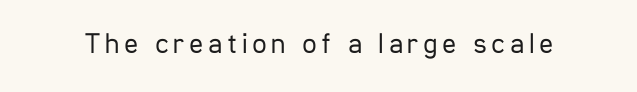
The image shows 29 px regular-weight, condensed sans-serif type, upright; set not underlined; low stroke contrast and a medium x-height.
